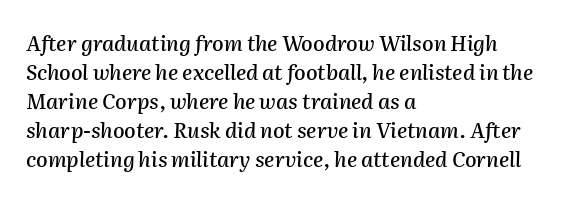
{"italic": "yes", "lean": "right", "slant_degrees": 2, "underline": "no", "align": "left", "line_spacing": "normal", "line_spacing_ratio": 1.38, "letter_spacing": "normal", "letter_spacing_em": 0.0, "glyph_px": 21}
